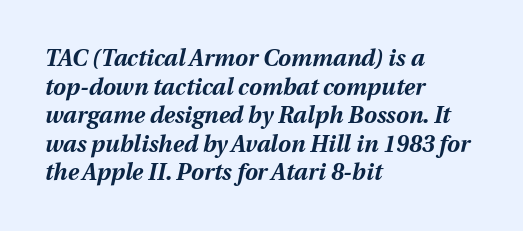
Q: Is the text bold? A: Yes.
Q: Is the text italic (slanted)? A: Yes, it leans right by about 12 degrees.
Q: Is the text underlined? A: No.
Q: How is the paragraph aligned? A: Left-aligned.
Q: Is the spacing between letters normal or unusually wide? A: Normal.
